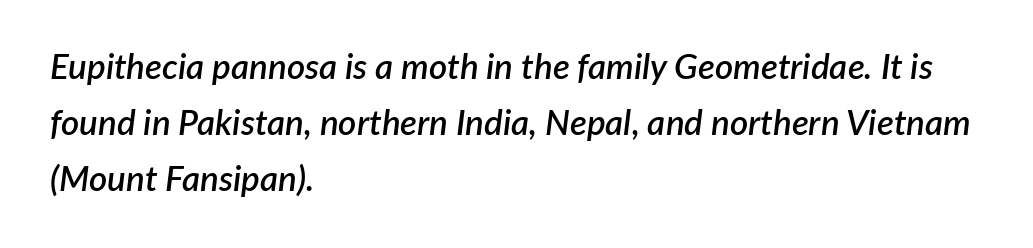
The characters look somewhat weighty, a semibold short of true bold. The rendering anchors every line to the left-hand side. Honestly, there is no underline to notice here at all. Is this a fixed-width face? No — the glyphs have proportional, varying widths. How would I describe the line gaps? Plain and ordinary. Characters are canted at an angle relative to the baseline's perpendicular.
